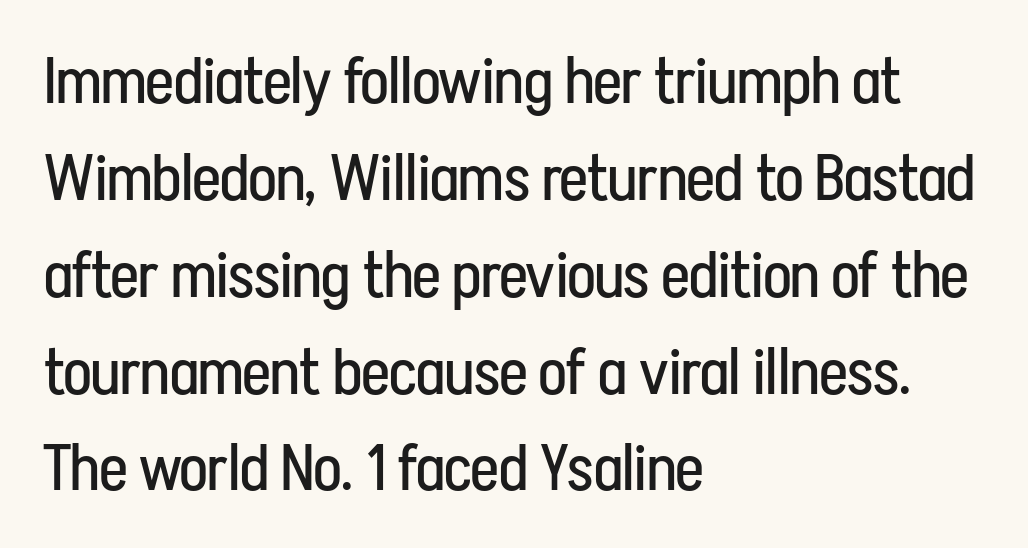
The image shows 65 px regular-weight, condensed sans-serif type, upright; set left-aligned, normal line spacing (1.49x), normal letter spacing, not underlined; low stroke contrast and a medium x-height.
